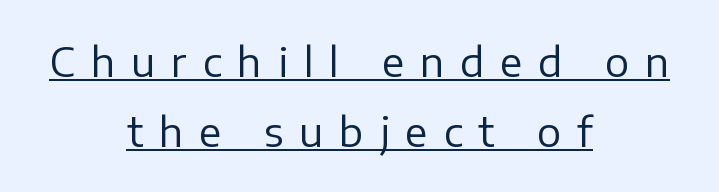
Q: Is the text bold? A: No.
Q: Is the text italic (slanted)? A: No, it is upright.
Q: Is the typeface a serif or a sans-serif typeface? A: Sans-serif.
Q: Is the text underlined? A: Yes.
Q: How is the paragraph aligned? A: Centered.
Q: Is the spacing between letters normal or unusually wide? A: Unusually wide.
Q: Width (condensed, normal, or wide)? A: Normal.
Q: Stroke contrast? A: Low.
Q: x-height? A: Medium.
Q: Monospaced? A: No.
